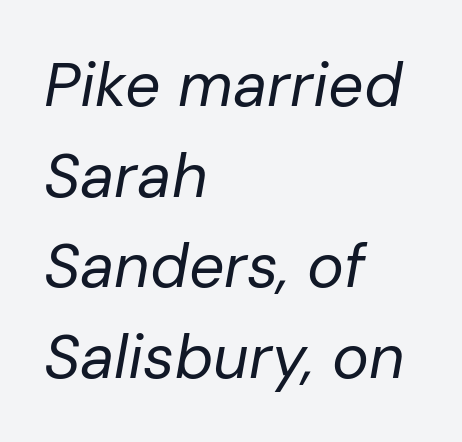
{"italic": "yes", "lean": "right", "slant_degrees": 10, "bold": "no", "weight": "regular", "width": "normal", "stroke_contrast": "low", "x_height": "medium", "monospaced": "no", "underline": "no", "align": "left", "line_spacing": "normal", "line_spacing_ratio": 1.46, "letter_spacing": "normal", "letter_spacing_em": 0.0, "glyph_px": 62}
